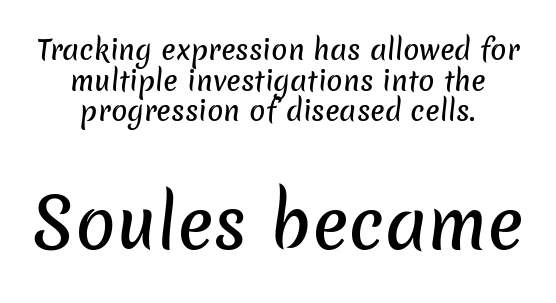
Q: Is the typeface a serif or a sans-serif typeface? A: Sans-serif.
Q: Is the text underlined? A: No.
Q: How is the paragraph aligned? A: Centered.
Q: Is the spacing between letters normal or unusually wide? A: Normal.
Q: Is the spacing between lines tight, normal or loose? A: Tight.
Q: Which block of text is set in a larger size, the first (top) or the second (bottom)? A: The second (bottom) one.
Q: Width (condensed, normal, or wide)? A: Normal.
Q: Stroke contrast? A: Low.
Q: x-height? A: Medium.
Q: Monospaced? A: No.
